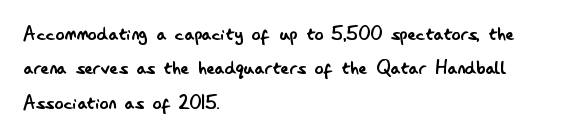
Observe the ordinary spacing: letters are neighbours, not strangers. Only glyphs here, with clear space below each row. Honestly, the row spacing looks completely unremarkable. No letter is thick-stroked: the sample isn't bold.
